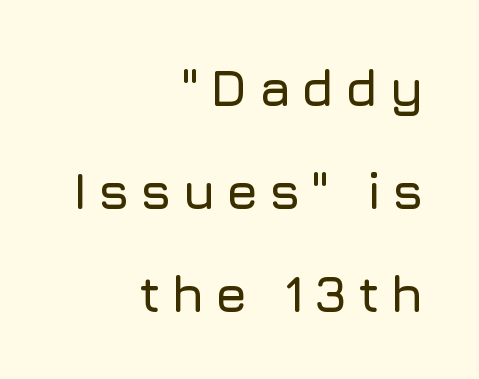
The image shows 52 px sans-serif type, upright; set right-aligned, loose line spacing (1.98x), not underlined; low stroke contrast and a medium x-height.
